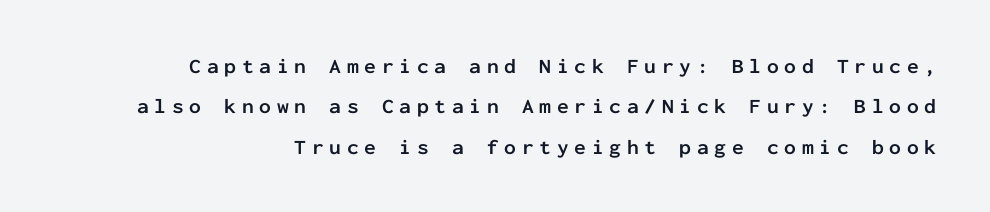
The image shows 21 px bold type, upright; set right-aligned, loose line spacing (1.92x), unusually wide letter spacing (+0.27 em), not underlined.
